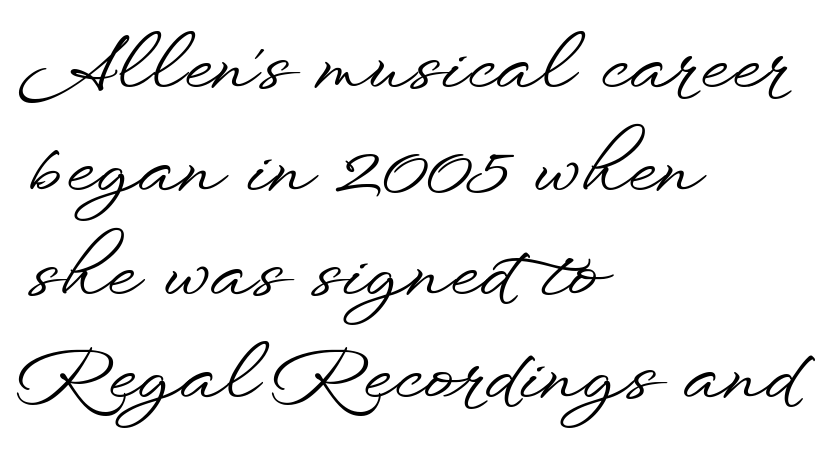
Q: Is the text italic (slanted)? A: Yes.
Q: Is the typeface a serif or a sans-serif typeface? A: Sans-serif.
Q: Is the text underlined? A: No.
Q: How is the paragraph aligned? A: Left-aligned.
Q: Is the spacing between letters normal or unusually wide? A: Normal.
Q: Is the spacing between lines tight, normal or loose? A: Normal.
Q: Width (condensed, normal, or wide)? A: Wide.
Q: Stroke contrast? A: Low.
Q: x-height? A: Small.
Q: Monospaced? A: No.
